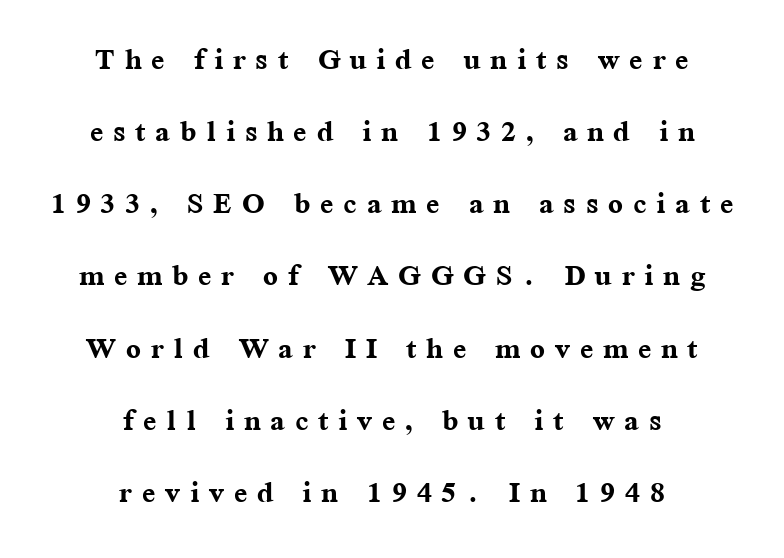
This is the regular roman posture of the typeface. How heavy is the stroke? Heavy — this is a bold. Lines of text with bare space underneath. Note the varied advance widths — an 'i' is clearly narrower than an 'm'. To sum up the face: it has serifs.
